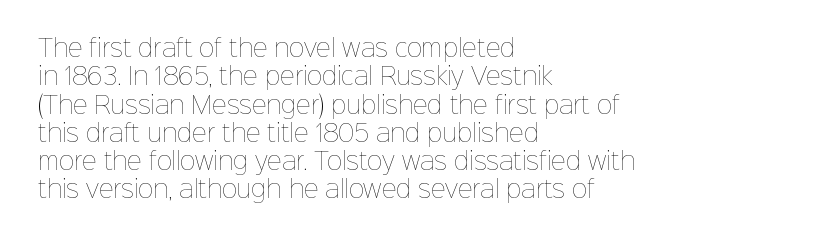
The image shows 23 px text type, upright; set left-aligned, line spacing 1.23x, normal letter spacing, not underlined.
